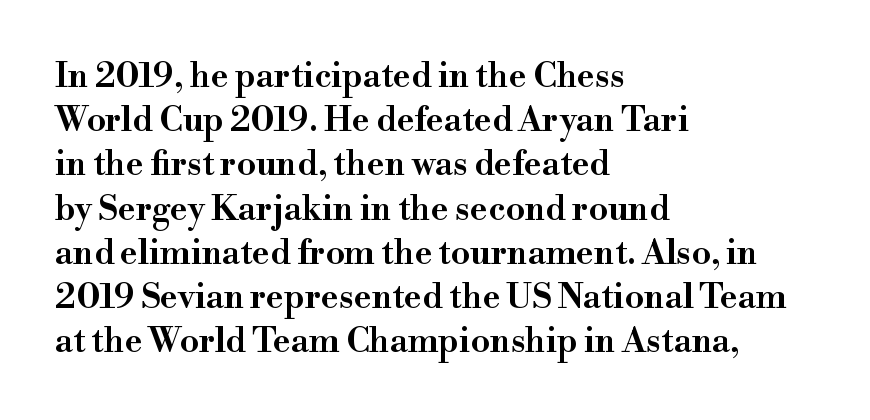
Small tapered or slab feet sit at the stroke ends, so this counts as serif. Quick note: underline off. The ragged edge is on the right, which tells us the setting is flush left. The horizontal fit of the characters is conventional and even.
